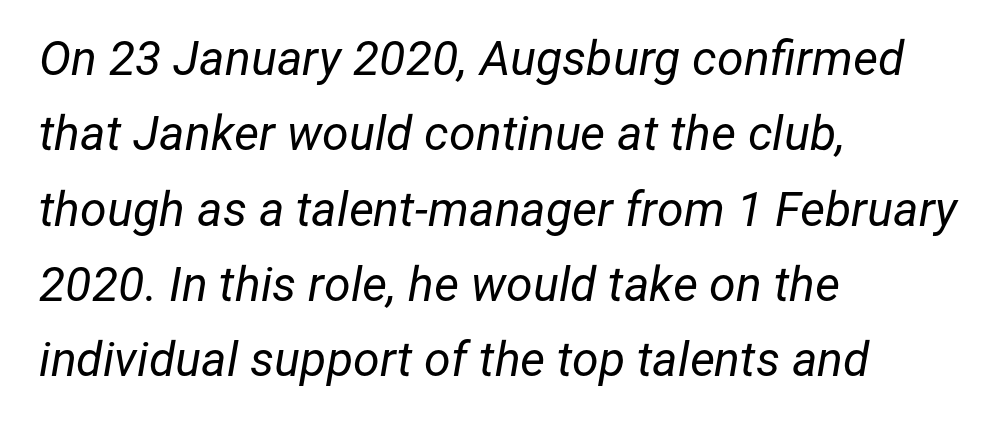
Q: Is the text bold? A: No.
Q: Is the text italic (slanted)? A: Yes, it leans right by about 12 degrees.
Q: Is the text underlined? A: No.
Q: How is the paragraph aligned? A: Left-aligned.
Q: Is the spacing between letters normal or unusually wide? A: Normal.
Q: Is the spacing between lines tight, normal or loose? A: Normal.
Q: Width (condensed, normal, or wide)? A: Normal.
Q: Stroke contrast? A: Low.
Q: x-height? A: Medium.
Q: Monospaced? A: No.
